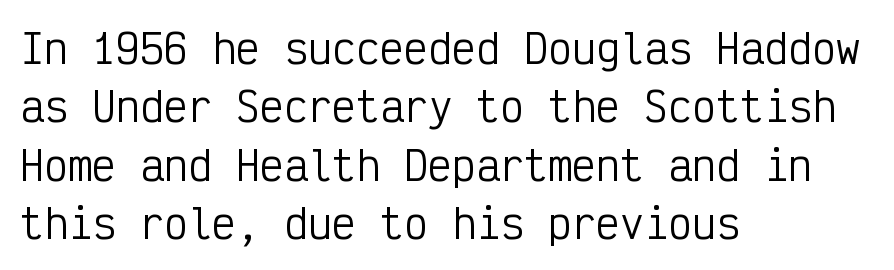
{"serif": "no", "italic": "no", "bold": "no", "weight": "regular", "width": "condensed", "stroke_contrast": "low", "x_height": "medium", "monospaced": "yes", "underline": "no", "align": "left", "line_spacing": "normal", "line_spacing_ratio": 1.46, "letter_spacing": "normal", "letter_spacing_em": 0.0, "glyph_px": 40}
